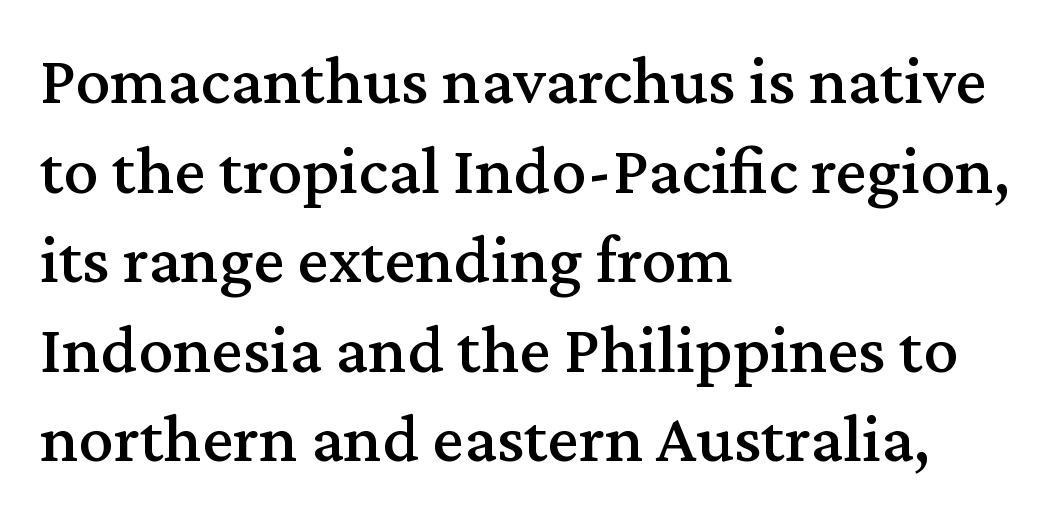
Q: Is the text italic (slanted)? A: No, it is upright.
Q: Is the typeface a serif or a sans-serif typeface? A: Serif.
Q: Is the text underlined? A: No.
Q: How is the paragraph aligned? A: Left-aligned.
Q: Is the spacing between letters normal or unusually wide? A: Normal.
Q: Is the spacing between lines tight, normal or loose? A: Normal.
Q: Width (condensed, normal, or wide)? A: Normal.
Q: Stroke contrast? A: Medium.
Q: x-height? A: Medium.
Q: Monospaced? A: No.
